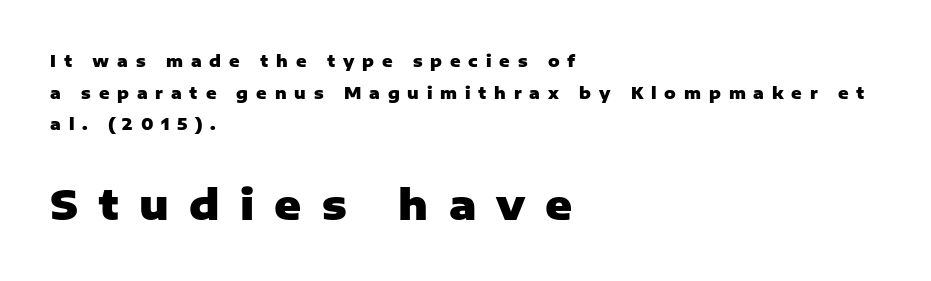
A great deal of white space separates one row of letters from the next. This rendering widens character spacing well past its baseline value. Nope, no serifs anywhere on these letters. The lettering stays uniformly vertical, giving the passage a roman look. You could not count columns in this text — the font is proportionally spaced.
